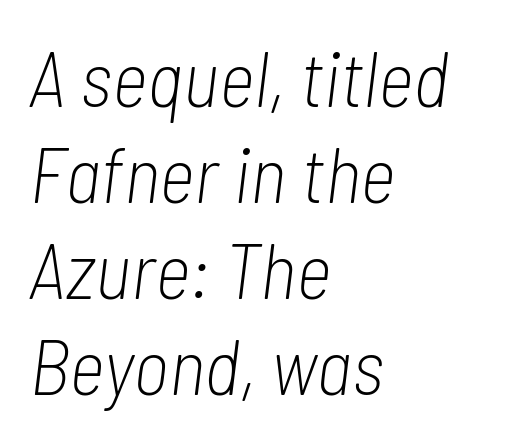
Posture: slanted. You could not count columns in this text — the font is proportionally spaced. Compared with a typical body face, this is equally light or lighter still. Notice how the passage keeps a crisp vertical edge on the left only. The passage shown has conventional tracking throughout. Beneath every word, the page is bare.
